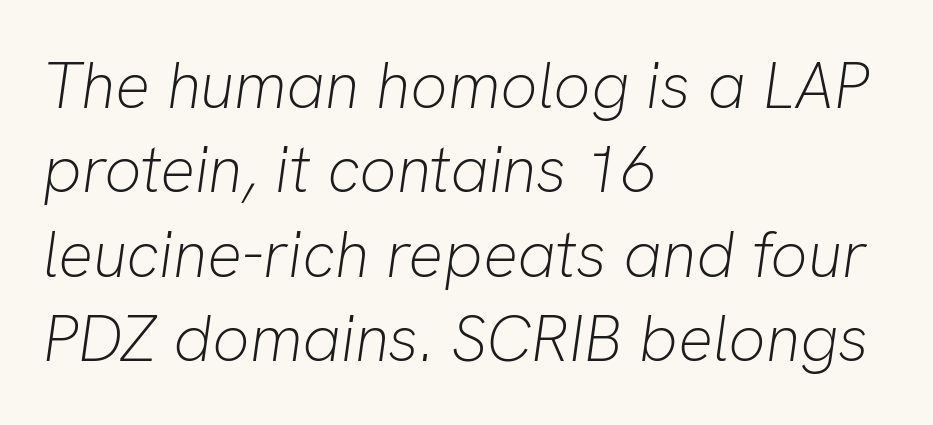
This sample uses plain, unmodified letter spacing. Where is the straight margin? On the left. Summary of weight: not heavy and not bold. Posture: slanted. Leading matches the norm, producing a regular column.
